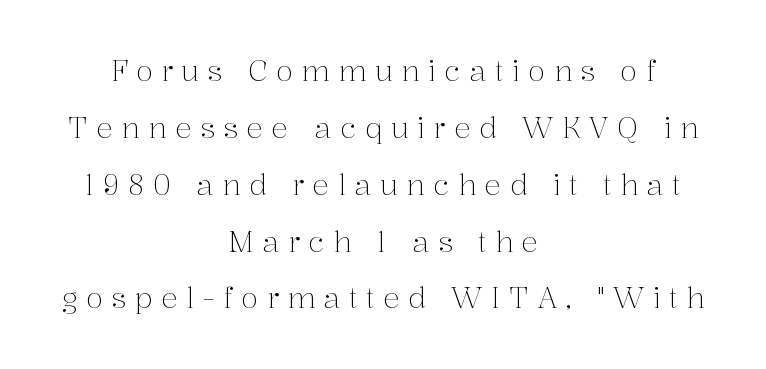
{"serif": "yes", "italic": "no", "bold": "no", "weight": "light", "width": "normal", "stroke_contrast": "medium", "x_height": "medium", "monospaced": "no", "underline": "no", "align": "center", "line_spacing": "loose", "line_spacing_ratio": 2.03, "letter_spacing": "wide", "letter_spacing_em": 0.3, "glyph_px": 28}
